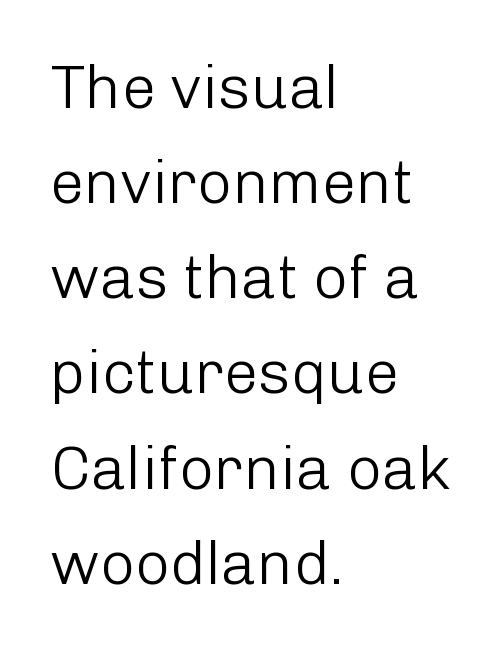
Observe the absence of serifs on each vertical stroke in this sample. A typesetter would call this leading conventional body-copy spacing. Each letter keeps its own natural width here, so spacing adapts to shape. The area under the type is left untouched. Posture: vertical. This rendering uses left alignment, leaving the right contour irregular.
